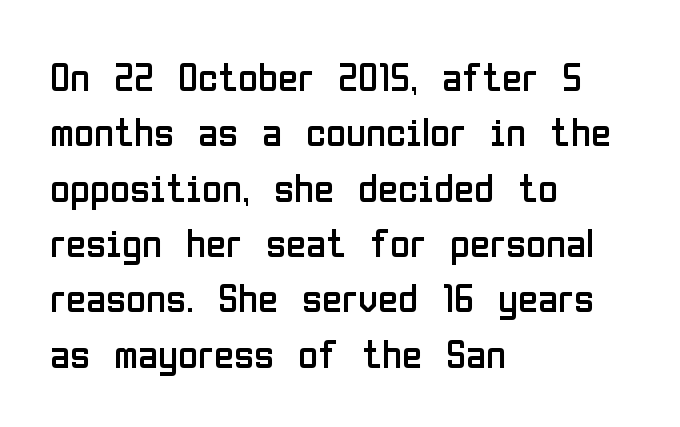
Q: Is the text bold? A: No.
Q: Is the text italic (slanted)? A: No, it is upright.
Q: Is the typeface a serif or a sans-serif typeface? A: Sans-serif.
Q: Is the text underlined? A: No.
Q: How is the paragraph aligned? A: Left-aligned.
Q: Is the spacing between letters normal or unusually wide? A: Normal.
Q: Is the spacing between lines tight, normal or loose? A: Normal.
Q: Width (condensed, normal, or wide)? A: Condensed.
Q: Stroke contrast? A: Low.
Q: x-height? A: Medium.
Q: Monospaced? A: No.
